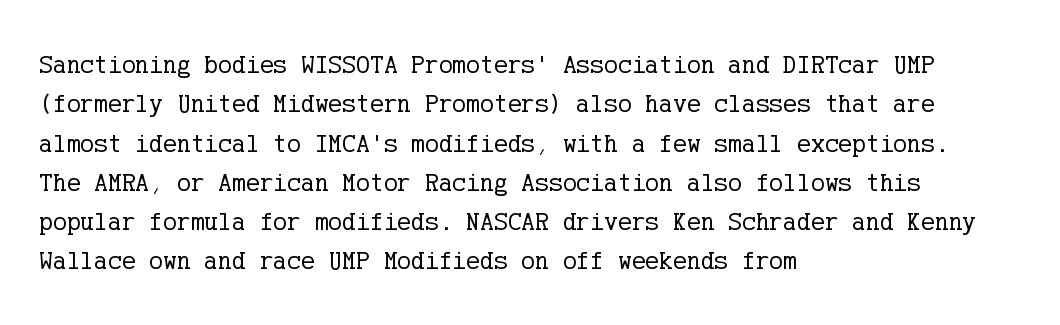
The image shows 26 px text type, upright; set left-aligned, normal line spacing (1.51x), normal letter spacing, not underlined.
